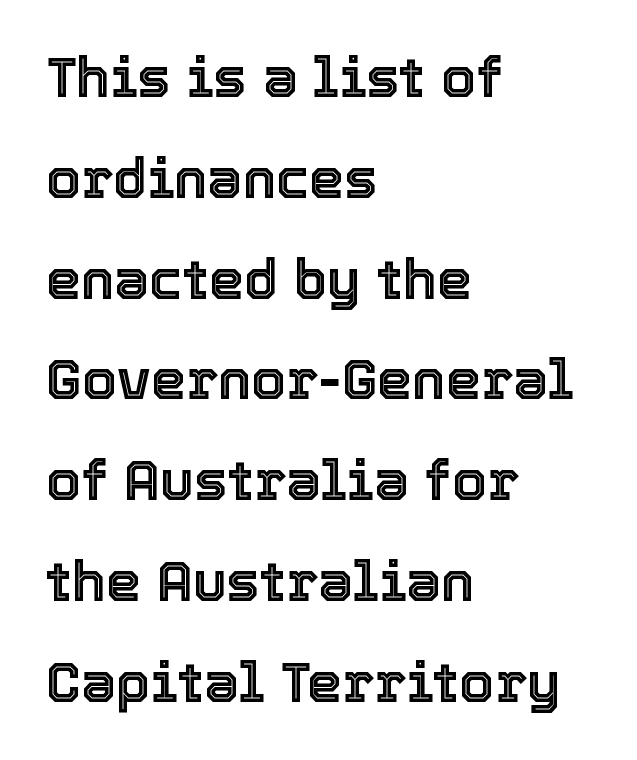
{"italic": "no", "width": "normal", "x_height": "medium", "monospaced": "no", "underline": "no", "align": "left", "line_spacing_ratio": 1.8, "letter_spacing": "normal", "letter_spacing_em": 0.0, "glyph_px": 56}
